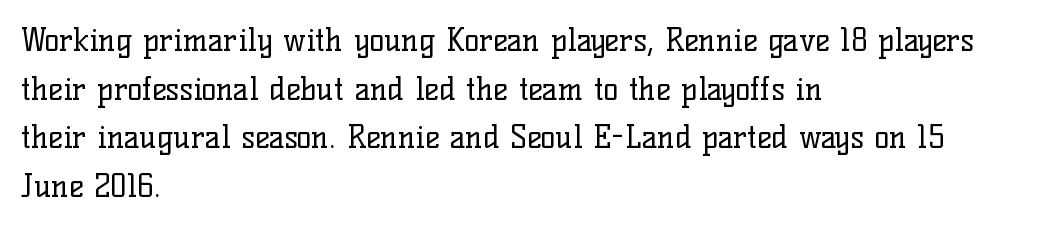
Q: Is the text bold? A: No.
Q: Is the text italic (slanted)? A: No, it is upright.
Q: Is the typeface a serif or a sans-serif typeface? A: Serif.
Q: Is the text underlined? A: No.
Q: How is the paragraph aligned? A: Left-aligned.
Q: Is the spacing between letters normal or unusually wide? A: Normal.
Q: Is the spacing between lines tight, normal or loose? A: Normal.
Q: Width (condensed, normal, or wide)? A: Normal.
Q: Stroke contrast? A: Low.
Q: x-height? A: Medium.
Q: Monospaced? A: No.
